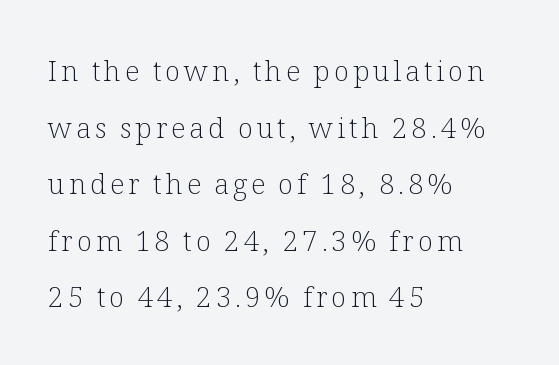
The image shows 28 px light serif type, upright; set left-aligned, loose line spacing (2.02x), not underlined; low stroke contrast and a medium x-height.
